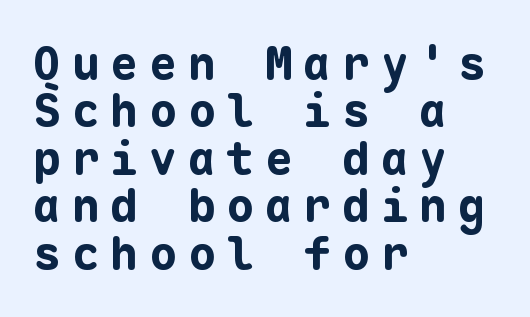
The image shows 46 px bold sans-serif type, upright, monospaced; set left-aligned, tight line spacing (1.03x), unusually wide letter spacing (+0.24 em), not underlined; low stroke contrast and a medium x-height.
